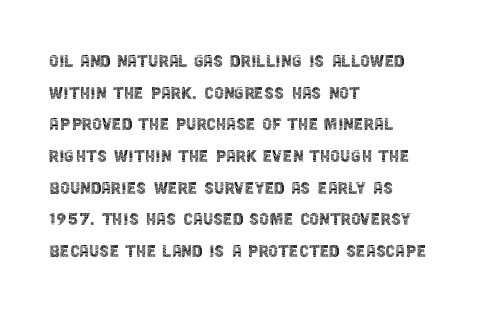
{"italic": "no", "bold": "no", "underline": "no", "align": "left", "line_spacing": "normal", "line_spacing_ratio": 1.44, "letter_spacing": "normal", "letter_spacing_em": 0.0, "glyph_px": 22}
